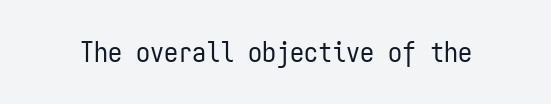
The image shows 28 px regular-weight, condensed sans-serif type, upright, monospaced; set normal letter spacing, not underlined; low stroke contrast and a medium x-height.
